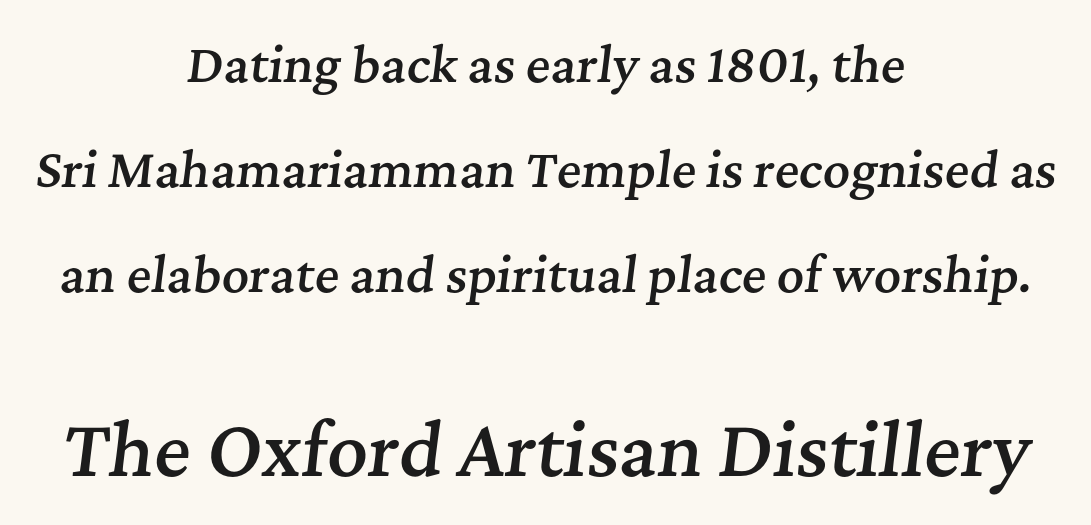
{"serif": "yes", "italic": "yes", "lean": "right", "slant_degrees": 7, "bold": "semi", "weight": "semibold", "width": "normal", "stroke_contrast": "medium", "x_height": "medium", "monospaced": "no", "underline": "no", "align": "center", "line_spacing": "loose", "line_spacing_ratio": 2.23, "letter_spacing": "normal", "letter_spacing_em": 0.0, "larger_block": "second", "size_ratio": 1.49, "glyph_px": 70}
